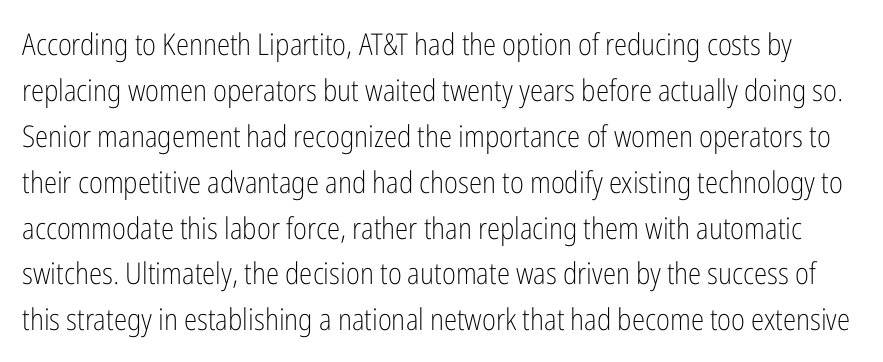
Q: Is the text bold? A: No.
Q: Is the text italic (slanted)? A: No, it is upright.
Q: Is the typeface a serif or a sans-serif typeface? A: Sans-serif.
Q: Is the text underlined? A: No.
Q: Is the spacing between letters normal or unusually wide? A: Normal.
Q: Is the spacing between lines tight, normal or loose? A: Normal.
Q: Width (condensed, normal, or wide)? A: Condensed.
Q: Stroke contrast? A: Low.
Q: x-height? A: Medium.
Q: Monospaced? A: No.
